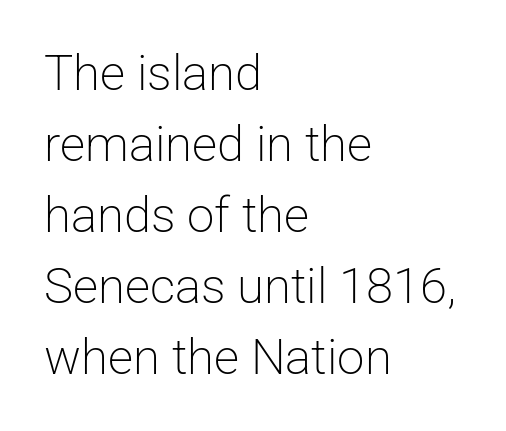
Q: Is the text bold? A: No.
Q: Is the text italic (slanted)? A: No, it is upright.
Q: Is the typeface a serif or a sans-serif typeface? A: Sans-serif.
Q: Is the text underlined? A: No.
Q: How is the paragraph aligned? A: Left-aligned.
Q: Is the spacing between letters normal or unusually wide? A: Normal.
Q: Is the spacing between lines tight, normal or loose? A: Normal.
Q: Width (condensed, normal, or wide)? A: Normal.
Q: Stroke contrast? A: Low.
Q: x-height? A: Medium.
Q: Monospaced? A: No.
